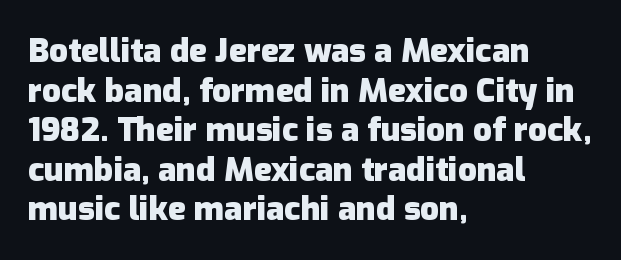
The image shows 33 px heavy sans-serif type, upright; set left-aligned, line spacing 1.2x, normal letter spacing, not underlined; low stroke contrast and a medium x-height.
